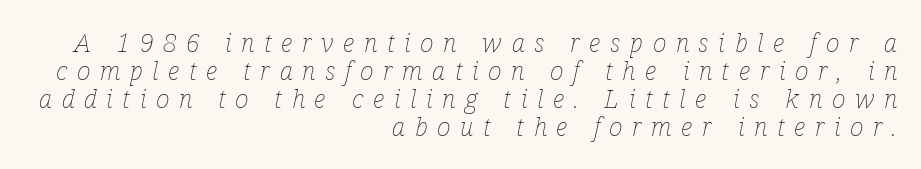
The paragraph shown leans on its right margin. A typesetter would mark this as italic. The gaps between neighbouring characters are conspicuously large. The space beneath each line is pristine and unruled. Vertically, the passage feels compressed, each row crowding the next. The face looks like a standard text weight, possibly lighter.
